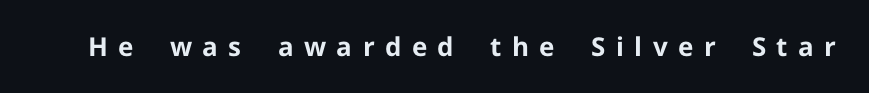
Q: Is the text bold? A: Yes.
Q: Is the text italic (slanted)? A: No, it is upright.
Q: Is the text underlined? A: No.
Q: Is the spacing between letters normal or unusually wide? A: Unusually wide.
